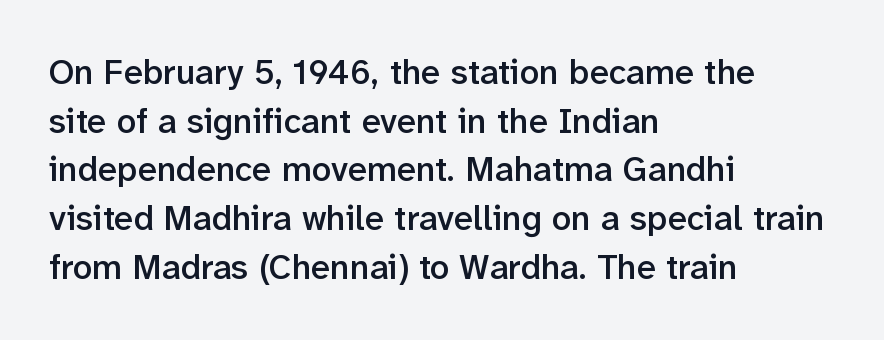
{"serif": "no", "italic": "no", "bold": "semi", "weight": "semibold", "width": "normal", "stroke_contrast": "low", "x_height": "medium", "monospaced": "no", "underline": "no", "align": "left", "line_spacing": "normal", "line_spacing_ratio": 1.39, "letter_spacing": "normal", "letter_spacing_em": 0.0, "glyph_px": 35}
